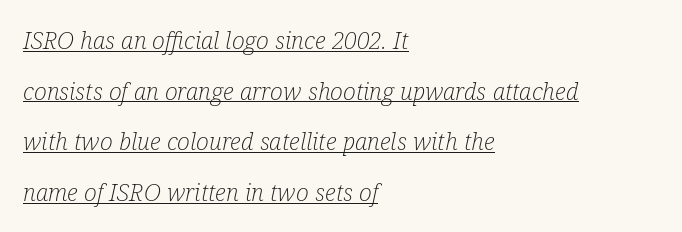
{"italic": "yes", "lean": "right", "slant_degrees": 12, "bold": "no", "underline": "yes", "align": "left", "line_spacing": "loose", "line_spacing_ratio": 2.11, "letter_spacing": "normal", "letter_spacing_em": 0.0, "glyph_px": 24}
